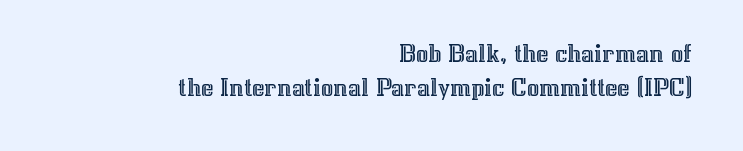
The letters stand upright; this is a roman face. Students, note that the glyphs here touch the page at normal intervals. Each row of text sits above clean, open space. Compared with a flush-left layout, this one pins lines to the opposite, right side. The passage shown stacks its lines at a standard gap.
